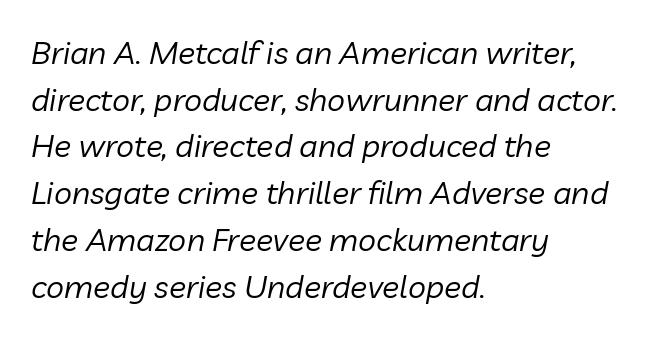
Q: Is the text bold? A: No.
Q: Is the text italic (slanted)? A: Yes, it leans right by about 10 degrees.
Q: Is the text underlined? A: No.
Q: How is the paragraph aligned? A: Left-aligned.
Q: Is the spacing between letters normal or unusually wide? A: Normal.
Q: Is the spacing between lines tight, normal or loose? A: Normal.
Q: Width (condensed, normal, or wide)? A: Normal.
Q: Stroke contrast? A: Low.
Q: x-height? A: Medium.
Q: Monospaced? A: No.
